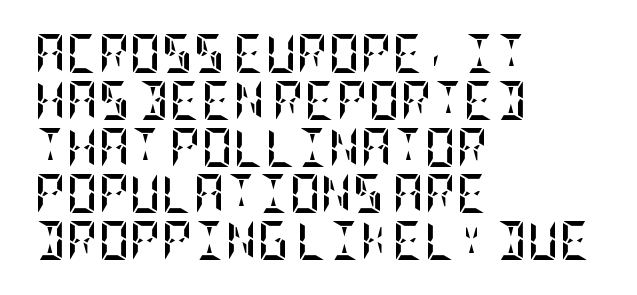
Underlining? Definitely not there. This rendering uses left alignment, leaving the right contour irregular. Every character sits straight up, as roman type does. Does extra space separate the letters? No, they use regular spacing.
